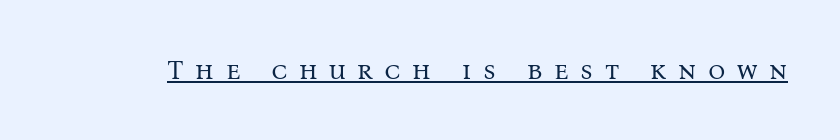
The weight tops out at a normal text grade. The sample's only ornament is a line tracing under the words. Here the glyphs are tracked loosely, breaking word shapes into spaced letters. A typesetter would mark this as roman, not italic.
